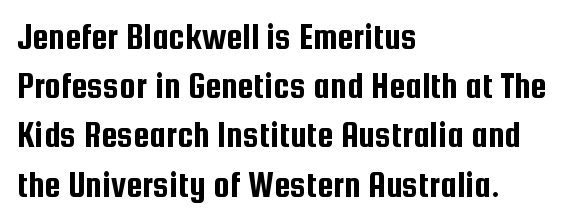
The designer left line spacing at the default. These lines keep a tight, regular rhythm from letter to letter. You could not count columns in this text — the font is proportionally spaced. In CSS terms this would be text-align: left. In terms of letterform style, serifs are entirely absent. Descender tails drop into unmarked territory.
